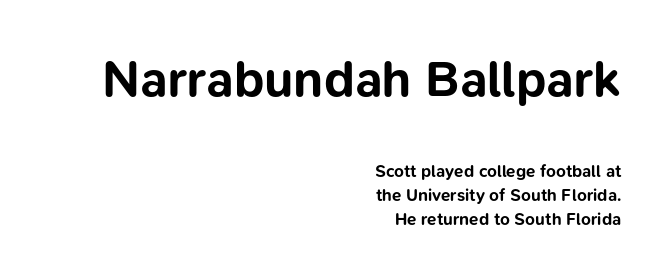
The image shows 51 px bold sans-serif type, upright; set right-aligned, normal line spacing (1.4x), normal letter spacing, not underlined; the first (top) block is 3.0x larger; low stroke contrast and a medium x-height.
